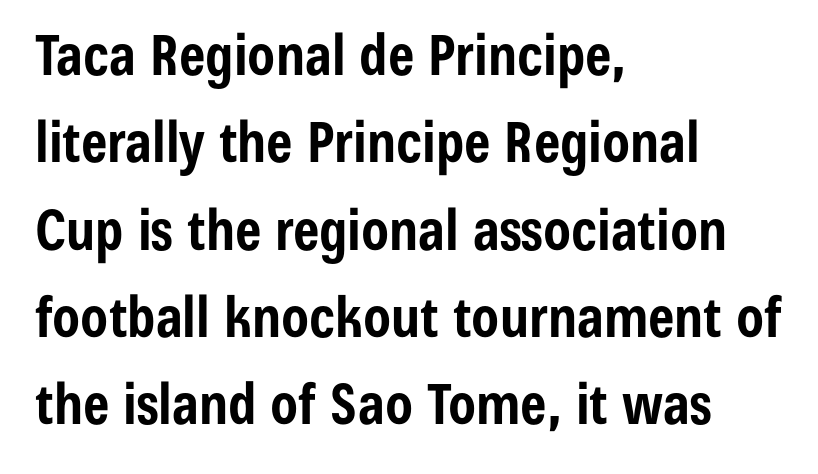
The line texture is even and compact thanks to regular tracking. Every row of glyphs begins at an identical x-position on the left. Clear beneath every line of the passage. This rendering employs a face without finishing strokes, i.e., a sans-serif.
